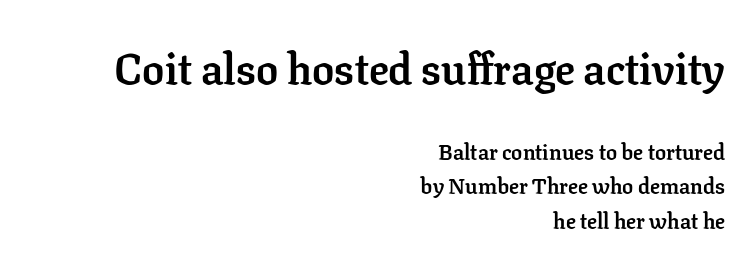
Q: Is the text bold? A: Yes.
Q: Is the text italic (slanted)? A: No, it is upright.
Q: Is the typeface a serif or a sans-serif typeface? A: Serif.
Q: Is the text underlined? A: No.
Q: How is the paragraph aligned? A: Right-aligned.
Q: Is the spacing between letters normal or unusually wide? A: Normal.
Q: Is the spacing between lines tight, normal or loose? A: Normal.
Q: Which block of text is set in a larger size, the first (top) or the second (bottom)? A: The first (top) one.
Q: Width (condensed, normal, or wide)? A: Normal.
Q: Stroke contrast? A: Low.
Q: x-height? A: Medium.
Q: Monospaced? A: No.
